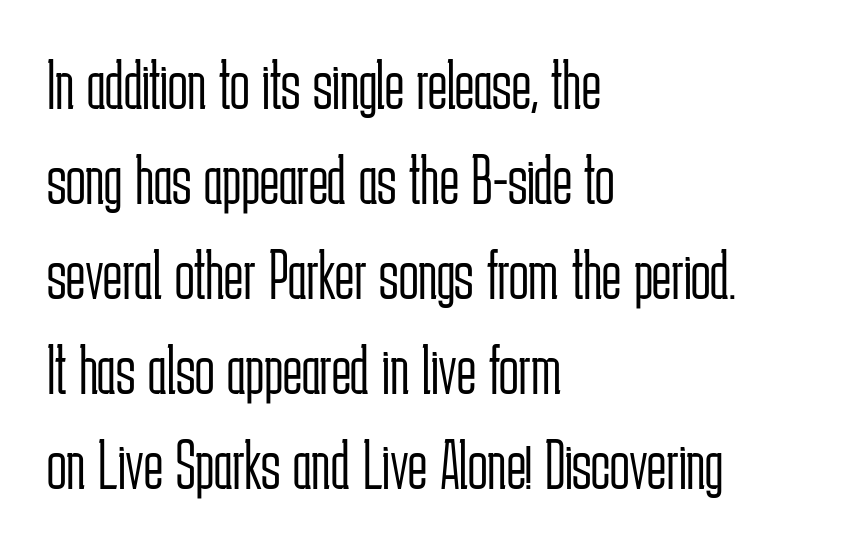
The type is set solid horizontally, with unmodified tracking. This reads as an unemphasized weight, regular at the heaviest. Character widths vary here, with narrow letters taking less room than wide ones. Descender tails drop into unmarked territory. Reading down the column, the eye jumps a familiar distance to each next line. Nothing sits at the stroke ends, so this counts as sans-serif.
